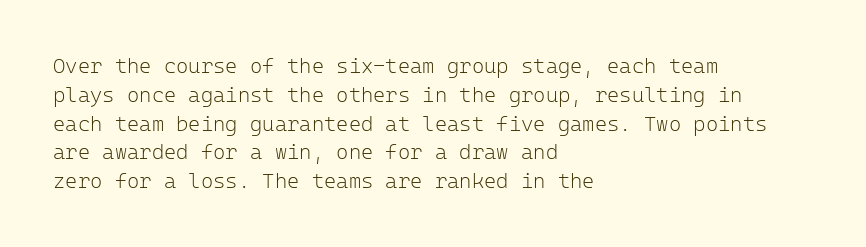
The image shows 21 px text type, upright; set left-aligned, normal line spacing (1.37x), normal letter spacing, not underlined.
